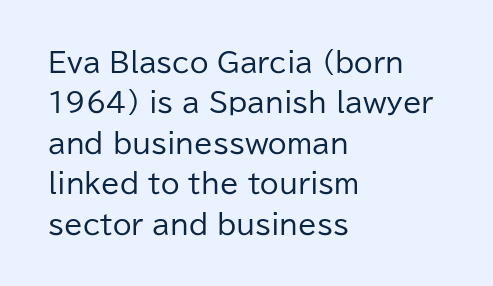
The image shows 27 px text type, upright; set left-aligned, normal line spacing (1.5x), normal letter spacing, not underlined.
